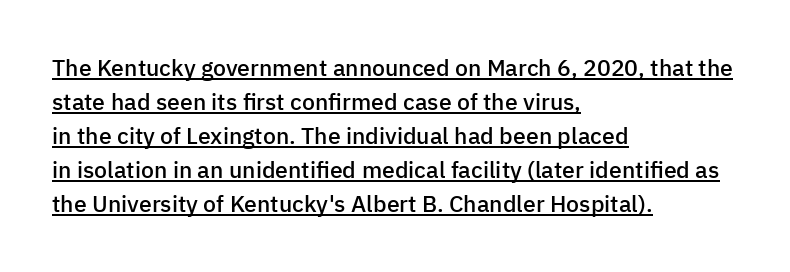
The image shows 23 px text type, upright; set left-aligned, normal line spacing (1.48x), normal letter spacing, underlined.
